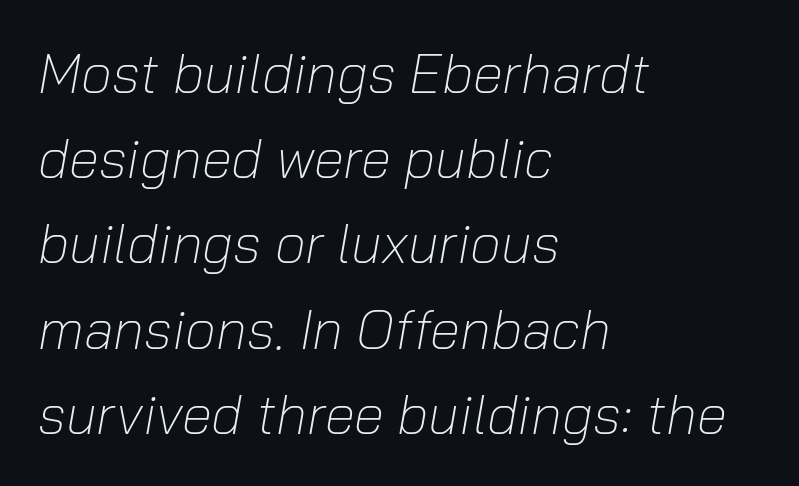
The image shows 55 px light type, italic (leaning right); set left-aligned, normal line spacing (1.55x), normal letter spacing, not underlined; low stroke contrast and a medium x-height.
